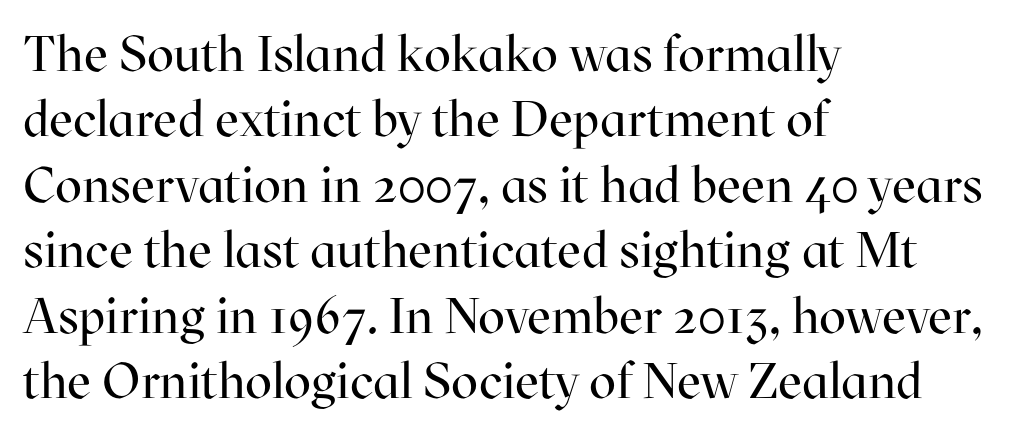
The image shows 50 px regular-weight serif type, upright; set left-aligned, normal line spacing (1.31x), normal letter spacing, not underlined; high stroke contrast and a medium x-height.
